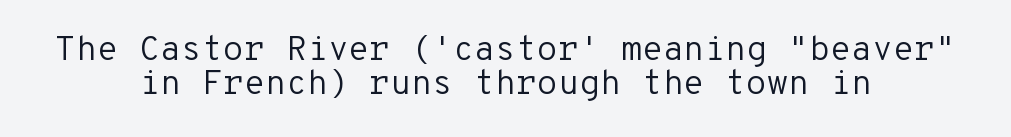
{"serif": "no", "italic": "no", "bold": "no", "weight": "regular", "width": "normal", "stroke_contrast": "low", "x_height": "medium", "monospaced": "yes", "underline": "no", "align": "center", "line_spacing": "tight", "line_spacing_ratio": 1.0, "letter_spacing": "normal", "letter_spacing_em": 0.0, "glyph_px": 34}
